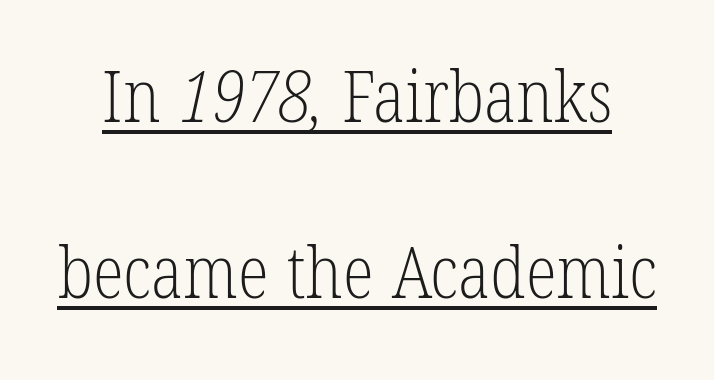
Widely set lines give the paragraph a tall, airy silhouette. The horizontal fit of the characters is conventional and even. What kind of face is this? One with serifs. Do the characters align in a grid? No, the font is proportional. The passage shown is not bold in any degree. The string is rendered with underlining switched on.
